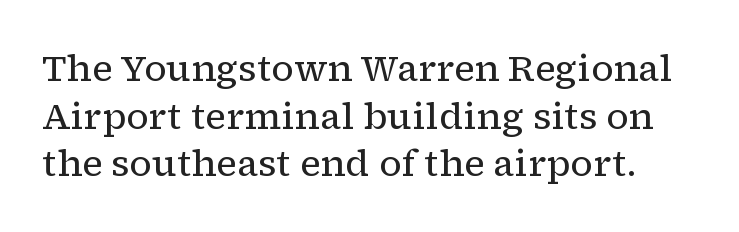
Q: Is the text bold? A: No.
Q: Is the text italic (slanted)? A: No, it is upright.
Q: Is the typeface a serif or a sans-serif typeface? A: Serif.
Q: Is the text underlined? A: No.
Q: Is the spacing between letters normal or unusually wide? A: Normal.
Q: Is the spacing between lines tight, normal or loose? A: Normal.
Q: Width (condensed, normal, or wide)? A: Normal.
Q: Stroke contrast? A: Low.
Q: x-height? A: Medium.
Q: Monospaced? A: No.
